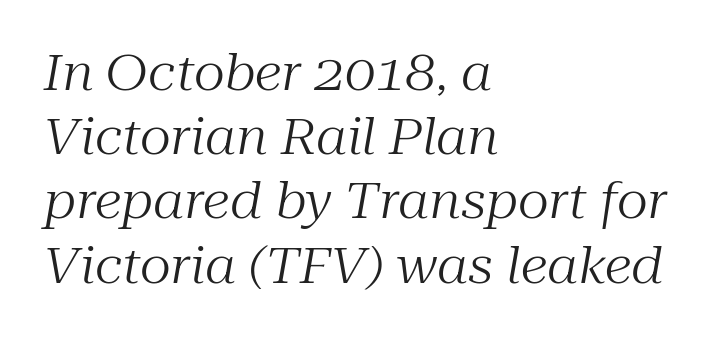
The image shows 49 px regular-weight serif type, italic (leaning right); set left-aligned, normal line spacing (1.31x), normal letter spacing, not underlined; medium stroke contrast and a medium x-height.
